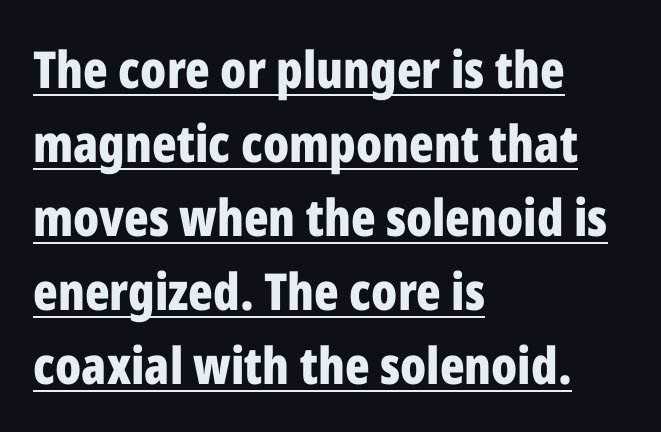
This is sans-serif lettering, the kind often seen on screens and signage. Standard letterfit; no display-style spreading of the glyphs. Posture: straight, roman, zero tilt. Heavy, bold letterforms.
